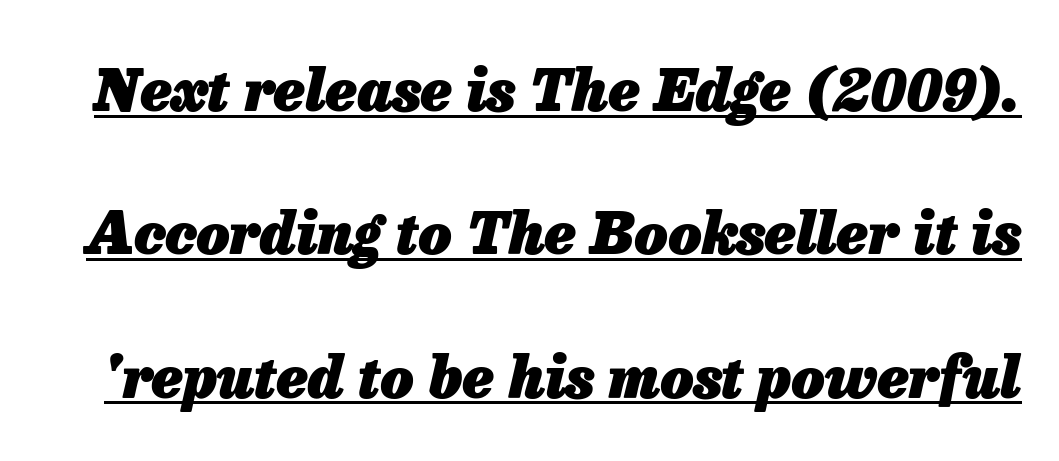
Q: Is the text bold? A: Yes.
Q: Is the text italic (slanted)? A: Yes, it leans right by about 13 degrees.
Q: Is the text underlined? A: Yes.
Q: Is the spacing between letters normal or unusually wide? A: Normal.
Q: Is the spacing between lines tight, normal or loose? A: Loose.
Q: Width (condensed, normal, or wide)? A: Normal.
Q: Stroke contrast? A: Low.
Q: x-height? A: Medium.
Q: Monospaced? A: No.
